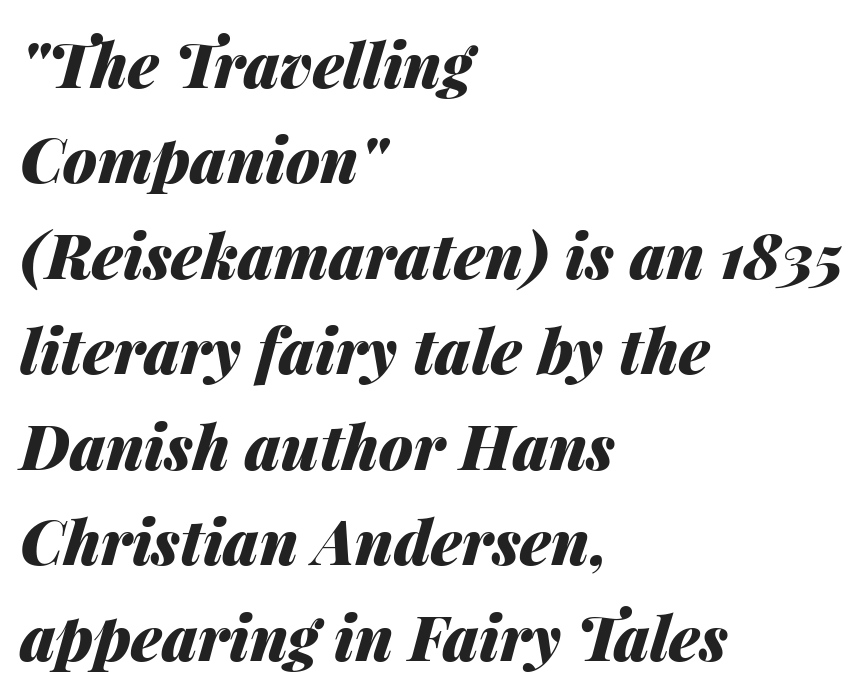
The image shows 62 px heavy type, italic (leaning right); set left-aligned, normal line spacing (1.54x), normal letter spacing, not underlined; medium stroke contrast and a medium x-height.
